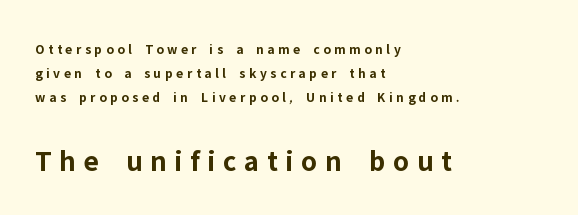
The image shows 30 px bold sans-serif type, upright; set left-aligned, line spacing 1.72x, unusually wide letter spacing (+0.26 em), not underlined; the second (bottom) block is 2.14x larger; low stroke contrast and a medium x-height.
